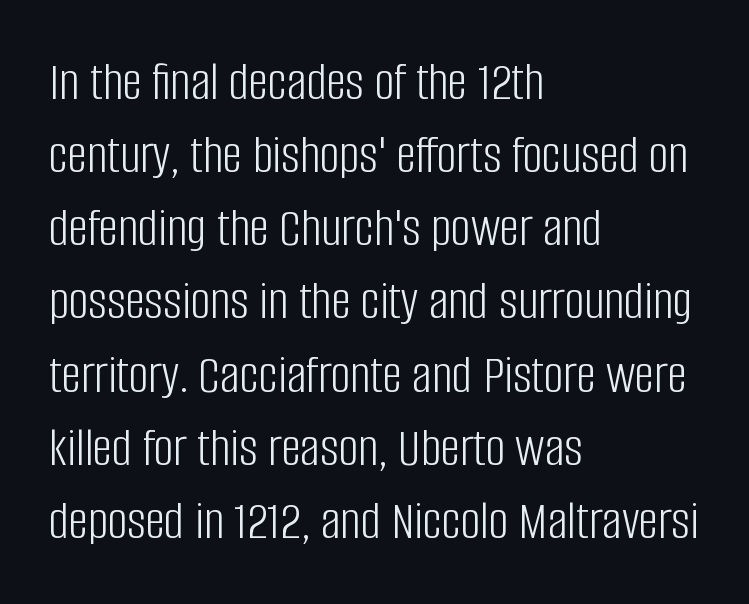
Is this a fixed-width face? No — the glyphs have proportional, varying widths. Every stem runs plumb, perpendicular to the baseline. The rendering uses a moderate line-height, typical for paragraphs. Beneath every word, the page is bare.
